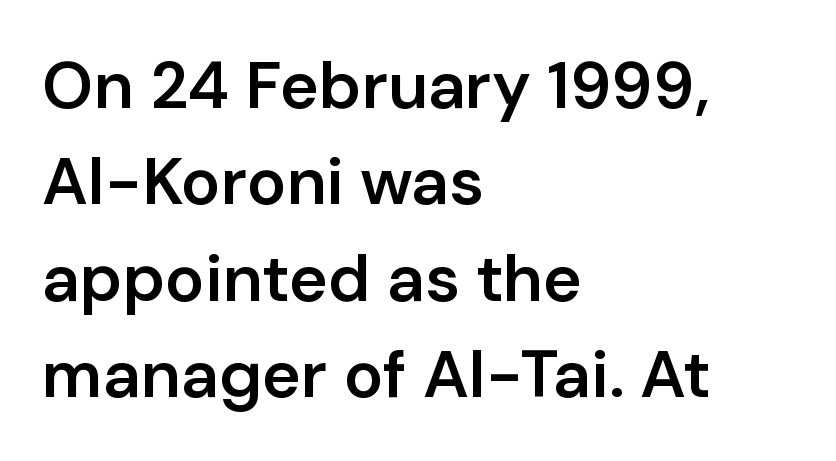
{"serif": "no", "italic": "no", "bold": "semi", "weight": "semibold", "width": "normal", "stroke_contrast": "low", "x_height": "medium", "monospaced": "no", "underline": "no", "align": "left", "line_spacing": "normal", "line_spacing_ratio": 1.46, "letter_spacing": "normal", "letter_spacing_em": 0.0, "glyph_px": 66}
